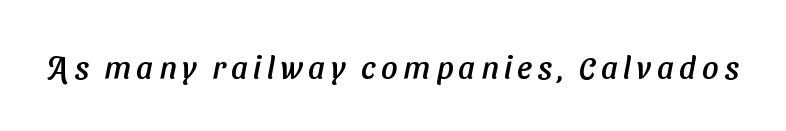
Nothing sits at the stroke ends, so this counts as sans-serif. No word sits above an underline. Here the designer chose a conventional face with non-uniform glyph widths.
